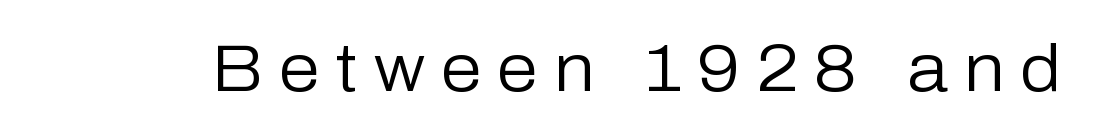
{"serif": "no", "italic": "no", "bold": "no", "weight": "regular", "width": "normal", "stroke_contrast": "low", "x_height": "medium", "monospaced": "no", "underline": "no", "letter_spacing": "wide", "letter_spacing_em": 0.24, "glyph_px": 66}
